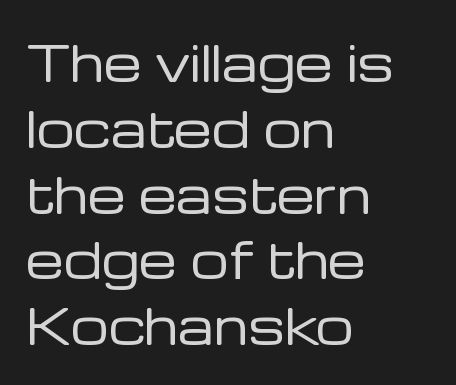
Q: Is the text bold? A: No.
Q: Is the text italic (slanted)? A: No, it is upright.
Q: Is the typeface a serif or a sans-serif typeface? A: Sans-serif.
Q: Is the text underlined? A: No.
Q: How is the paragraph aligned? A: Left-aligned.
Q: Is the spacing between letters normal or unusually wide? A: Normal.
Q: Is the spacing between lines tight, normal or loose? A: Normal.
Q: Width (condensed, normal, or wide)? A: Normal.
Q: Stroke contrast? A: Low.
Q: x-height? A: Medium.
Q: Monospaced? A: No.
